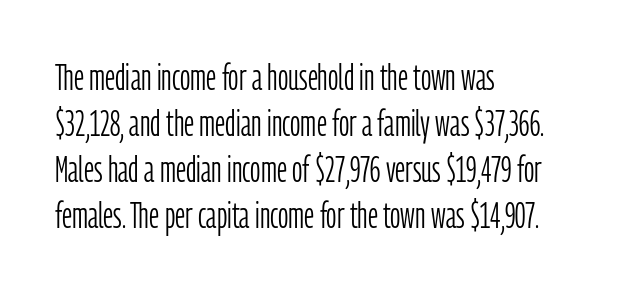
The image shows 36 px light, condensed sans-serif type, upright; set left-aligned, normal line spacing (1.28x), normal letter spacing, not underlined; low stroke contrast and a medium x-height.
